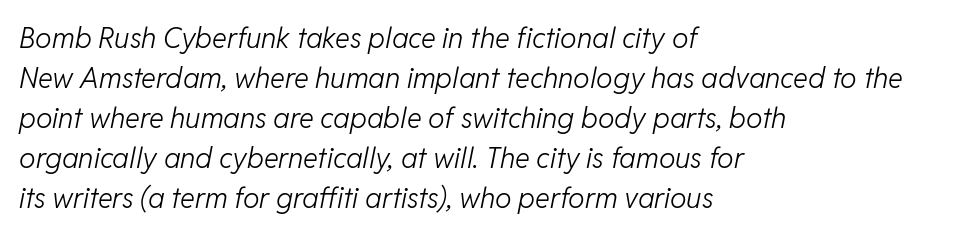
{"italic": "yes", "lean": "right", "slant_degrees": 11, "bold": "no", "weight": "light", "width": "normal", "stroke_contrast": "low", "x_height": "medium", "monospaced": "no", "underline": "no", "align": "left", "line_spacing": "normal", "line_spacing_ratio": 1.43, "letter_spacing": "normal", "letter_spacing_em": 0.0, "glyph_px": 28}
